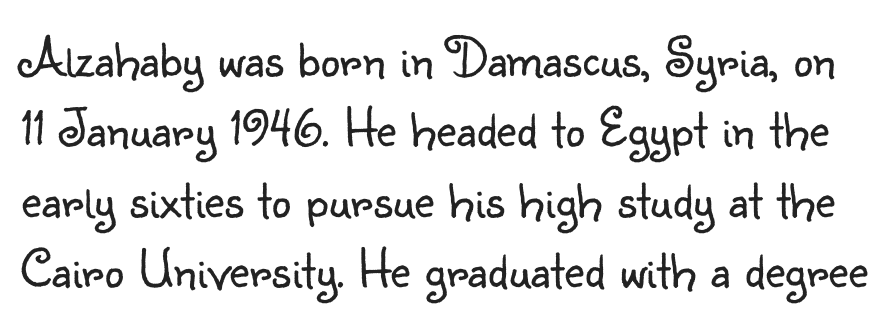
Q: Is the text bold? A: No.
Q: Is the text italic (slanted)? A: No, it is upright.
Q: Is the typeface a serif or a sans-serif typeface? A: Sans-serif.
Q: Is the text underlined? A: No.
Q: Is the spacing between letters normal or unusually wide? A: Normal.
Q: Is the spacing between lines tight, normal or loose? A: Normal.
Q: Width (condensed, normal, or wide)? A: Normal.
Q: Stroke contrast? A: Low.
Q: x-height? A: Small.
Q: Monospaced? A: No.
